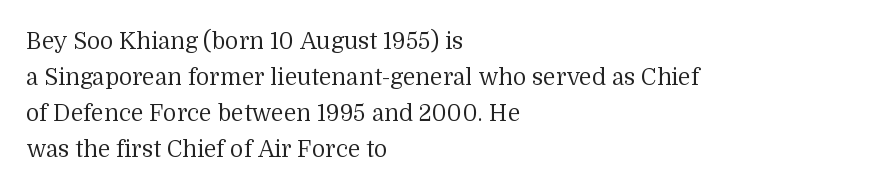
The image shows 23 px text type, upright; set left-aligned, normal line spacing (1.56x), normal letter spacing, not underlined.
